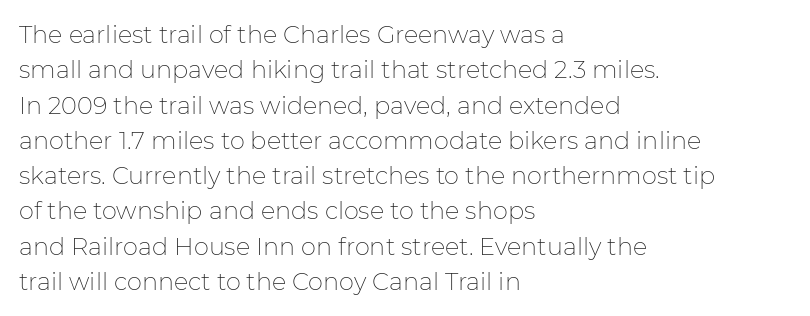
Q: Is the text bold? A: No.
Q: Is the text italic (slanted)? A: No, it is upright.
Q: Is the text underlined? A: No.
Q: How is the paragraph aligned? A: Left-aligned.
Q: Is the spacing between letters normal or unusually wide? A: Normal.
Q: Is the spacing between lines tight, normal or loose? A: Normal.
